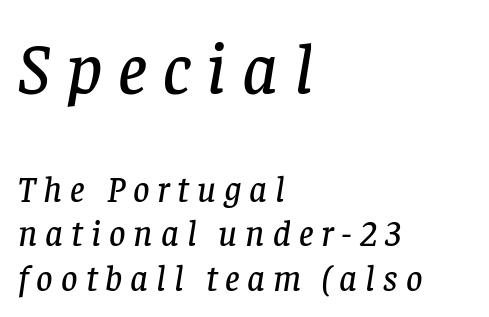
Honestly, there is no underline to notice here at all. Small tapered or slab feet sit at the stroke ends, so this counts as serif. The letters advance in unequal steps, a hallmark of proportional type. Horizontal alignment here is leftward, the default for most running prose. Compared with ordinary roman type, these characters are visibly tilted.
